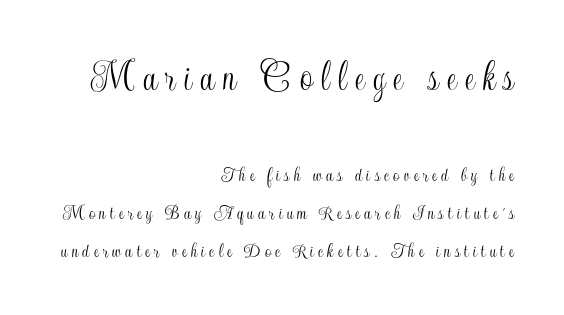
{"width": "condensed", "x_height": "small", "monospaced": "no", "underline": "no", "align": "right", "line_spacing_ratio": 1.72, "larger_block": "first", "size_ratio": 2.0, "glyph_px": 44}
